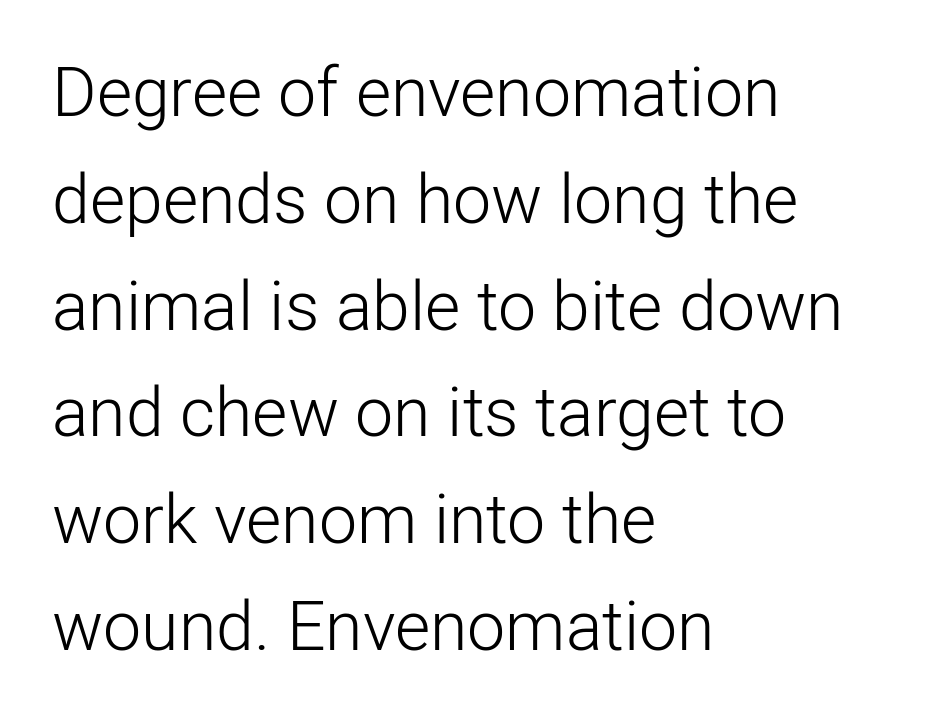
{"serif": "no", "italic": "no", "bold": "no", "weight": "light", "width": "normal", "stroke_contrast": "low", "x_height": "medium", "monospaced": "no", "underline": "no", "align": "left", "line_spacing": "normal", "line_spacing_ratio": 1.57, "letter_spacing": "normal", "letter_spacing_em": 0.0, "glyph_px": 68}
